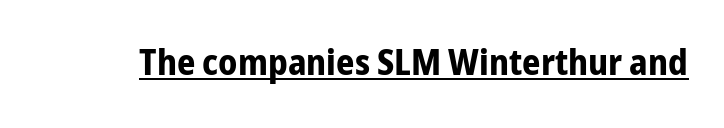
The image shows 36 px bold, condensed sans-serif type, upright; set normal letter spacing, underlined; low stroke contrast and a medium x-height.
